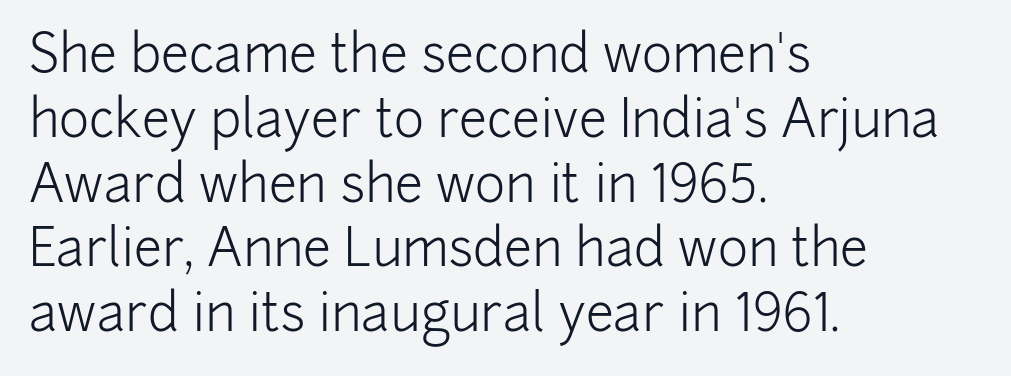
{"serif": "no", "italic": "no", "bold": "no", "weight": "light", "width": "normal", "stroke_contrast": "low", "x_height": "medium", "monospaced": "no", "underline": "no", "align": "left", "line_spacing": "normal", "line_spacing_ratio": 1.27, "letter_spacing": "normal", "letter_spacing_em": 0.0, "glyph_px": 51}
